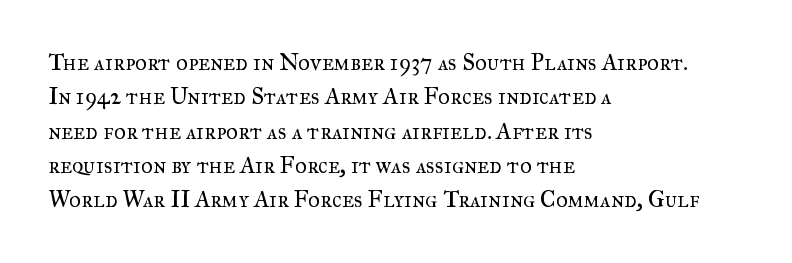
The image shows 23 px text type, upright; set left-aligned, normal line spacing (1.49x), normal letter spacing, not underlined.
